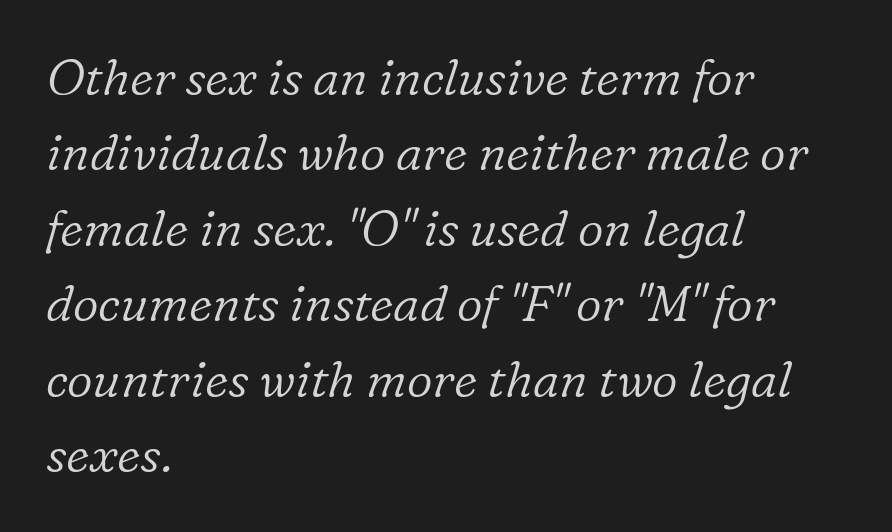
Q: Is the text bold? A: No.
Q: Is the text italic (slanted)? A: Yes, it leans right by about 16 degrees.
Q: Is the typeface a serif or a sans-serif typeface? A: Serif.
Q: Is the text underlined? A: No.
Q: How is the paragraph aligned? A: Left-aligned.
Q: Is the spacing between letters normal or unusually wide? A: Normal.
Q: Is the spacing between lines tight, normal or loose? A: Normal.
Q: Width (condensed, normal, or wide)? A: Normal.
Q: Stroke contrast? A: Low.
Q: x-height? A: Medium.
Q: Monospaced? A: No.
